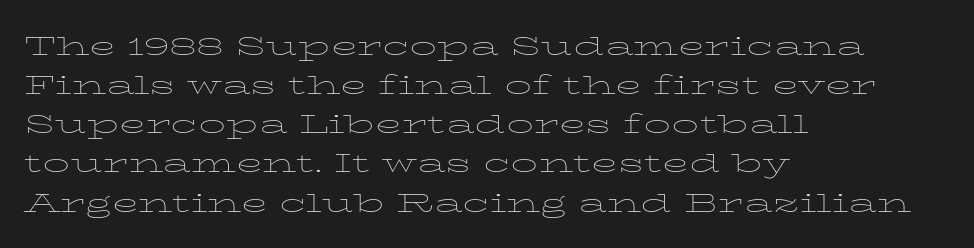
Default kerning and tracking; the words read as compact shapes. No heavy texture on the line: the type isn't bold. A roman cut, with each character standing at attention. Notice how the passage keeps a crisp vertical edge on the left only. Bare-footed words on every line.
